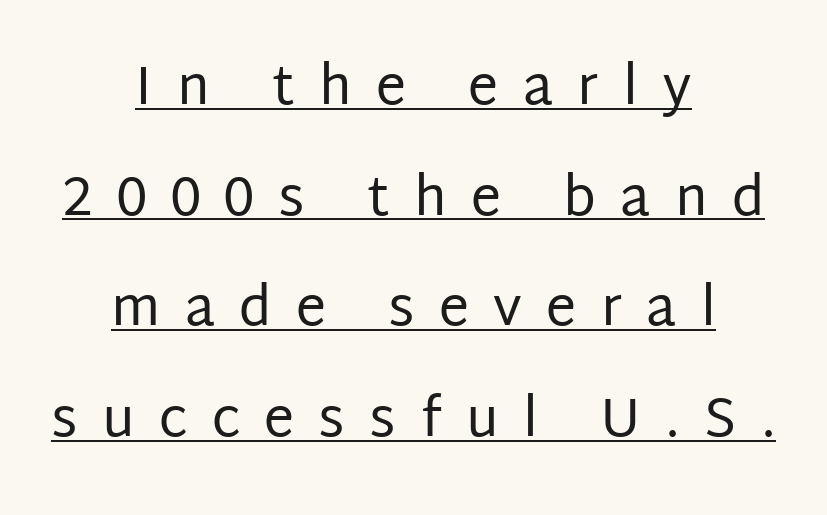
{"serif": "no", "italic": "no", "bold": "no", "weight": "regular", "width": "normal", "stroke_contrast": "low", "x_height": "large", "monospaced": "no", "underline": "yes", "align": "center", "line_spacing": "loose", "line_spacing_ratio": 2.05, "letter_spacing": "wide", "letter_spacing_em": 0.45, "glyph_px": 54}
